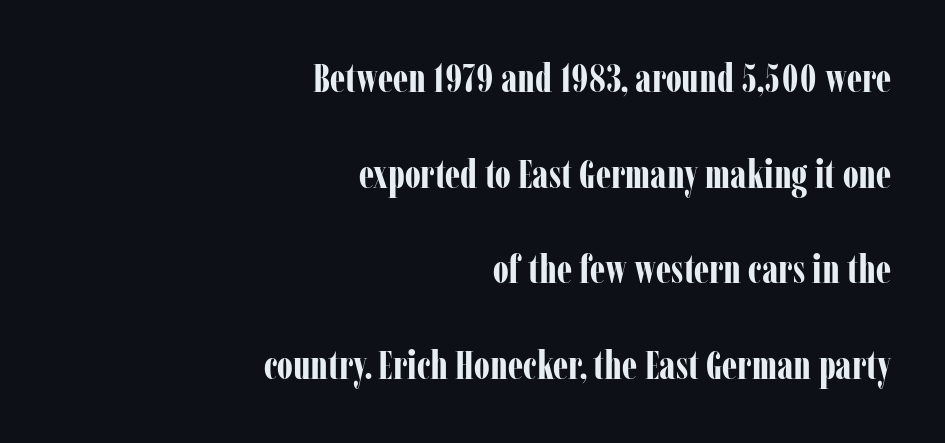
The image shows 40 px bold, condensed serif type, upright; set right-aligned, loose line spacing (2.39x), normal letter spacing, not underlined; low stroke contrast and a medium x-height.
